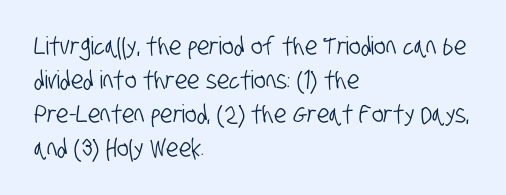
Q: Is the text underlined? A: No.
Q: How is the paragraph aligned? A: Left-aligned.
Q: Is the spacing between letters normal or unusually wide? A: Normal.
Q: Is the spacing between lines tight, normal or loose? A: Normal.
